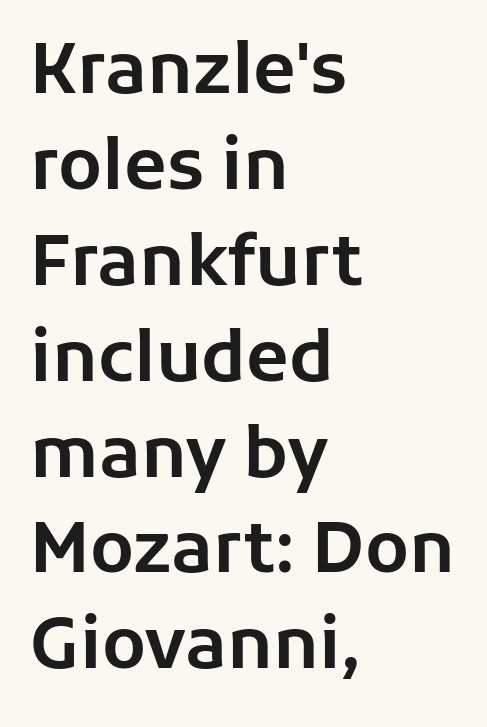
Q: Is the text italic (slanted)? A: No, it is upright.
Q: Is the typeface a serif or a sans-serif typeface? A: Sans-serif.
Q: Is the text underlined? A: No.
Q: How is the paragraph aligned? A: Left-aligned.
Q: Is the spacing between letters normal or unusually wide? A: Normal.
Q: Is the spacing between lines tight, normal or loose? A: Normal.
Q: Width (condensed, normal, or wide)? A: Normal.
Q: Stroke contrast? A: Low.
Q: x-height? A: Medium.
Q: Monospaced? A: No.
